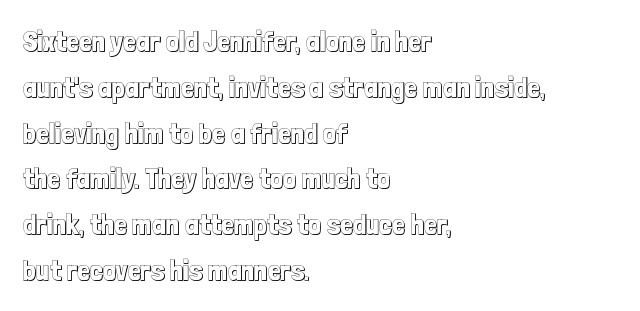
{"italic": "no", "width": "condensed", "x_height": "medium", "monospaced": "no", "underline": "no", "align": "left", "line_spacing": "normal", "line_spacing_ratio": 1.58, "letter_spacing": "normal", "letter_spacing_em": 0.0, "glyph_px": 29}
